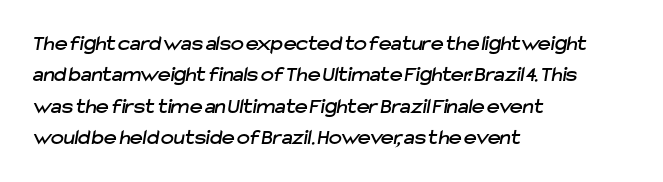
Regular leading. Nobody drew a line under any word here. How are the letters spaced? Ordinarily, with no added tracking. Alignment: flush left.
